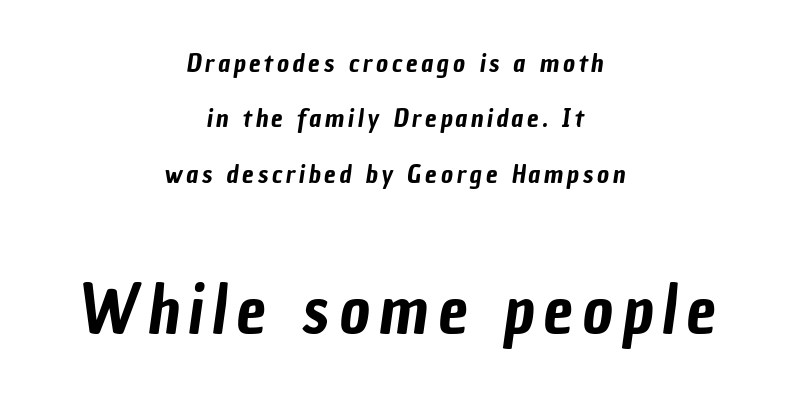
Q: Is the typeface a serif or a sans-serif typeface? A: Sans-serif.
Q: Is the text underlined? A: No.
Q: How is the paragraph aligned? A: Centered.
Q: Is the spacing between lines tight, normal or loose? A: Loose.
Q: Which block of text is set in a larger size, the first (top) or the second (bottom)? A: The second (bottom) one.
Q: Width (condensed, normal, or wide)? A: Condensed.
Q: Stroke contrast? A: Low.
Q: x-height? A: Medium.
Q: Monospaced? A: No.
